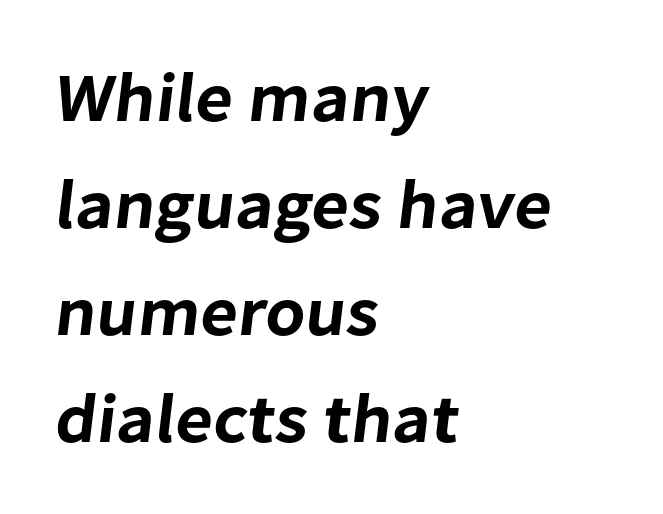
The image shows 69 px sans-serif type; set left-aligned, normal line spacing (1.55x), normal letter spacing, not underlined; low stroke contrast and a medium x-height.
